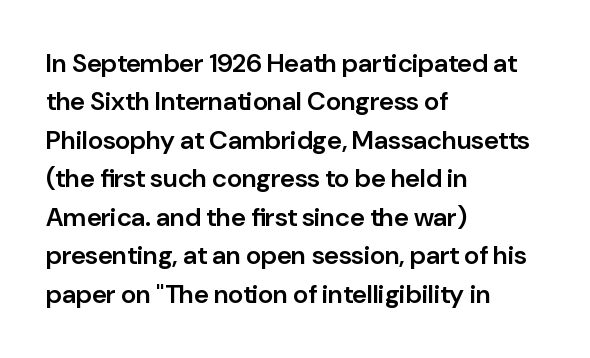
Q: Is the text bold? A: Semi-bold.
Q: Is the text italic (slanted)? A: No, it is upright.
Q: Is the text underlined? A: No.
Q: How is the paragraph aligned? A: Left-aligned.
Q: Is the spacing between letters normal or unusually wide? A: Normal.
Q: Is the spacing between lines tight, normal or loose? A: Normal.
